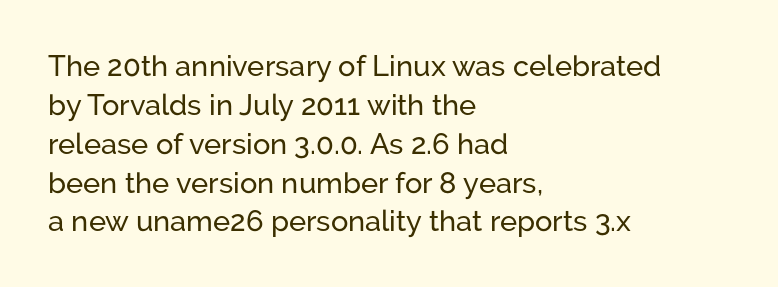
The letters stand upright; this is a roman face. Between one letter and the next there's only the usual sliver of space. Each row of text sits above clean, open space. The glyphs in this specimen are sans serif. The block of text has a typical density, with ordinary space between rows. This sample has the flowing, uneven cadence of proportional lettering.
